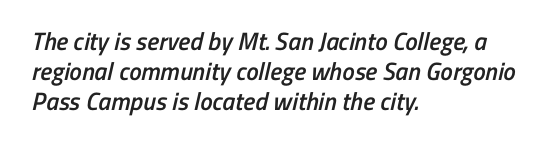
Q: Is the text bold? A: Semi-bold.
Q: Is the text underlined? A: No.
Q: How is the paragraph aligned? A: Left-aligned.
Q: Is the spacing between letters normal or unusually wide? A: Normal.
